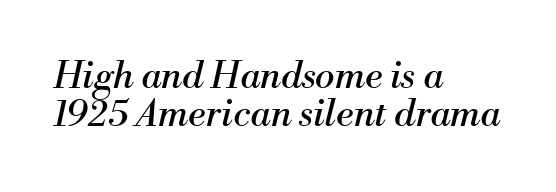
You could call the tracking neutral — neither tight nor loose. Does the copy run flush right? No — it runs flush left. Stroke terminals: seriffed. The face used here is proportionally spaced, like ordinary book or web type. The foot of each line stays bare and open. Looking at the ascenders, they clearly lean.
